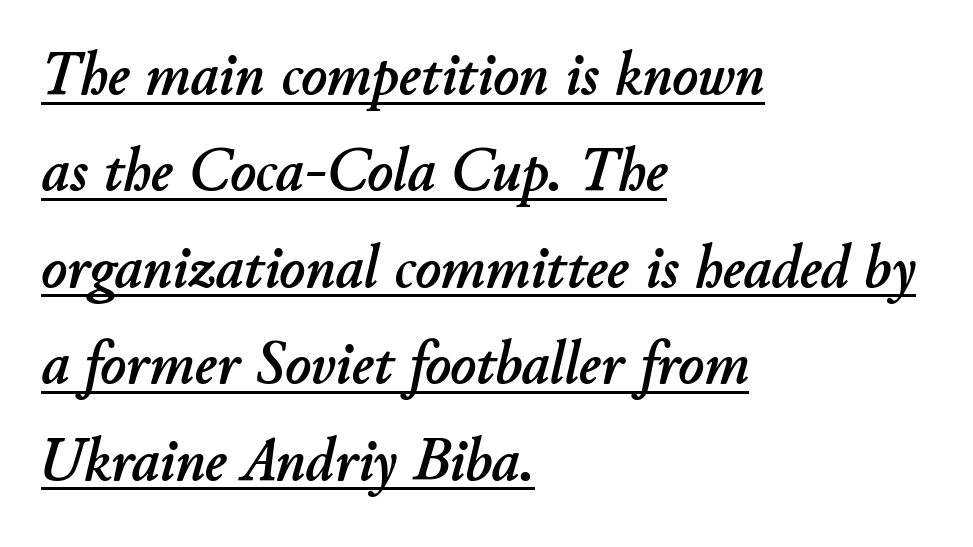
{"italic": "yes", "lean": "right", "slant_degrees": 11, "width": "normal", "stroke_contrast": "low", "x_height": "small", "monospaced": "no", "underline": "yes", "align": "left", "line_spacing": "normal", "line_spacing_ratio": 1.58, "letter_spacing": "normal", "letter_spacing_em": 0.0, "glyph_px": 61}
